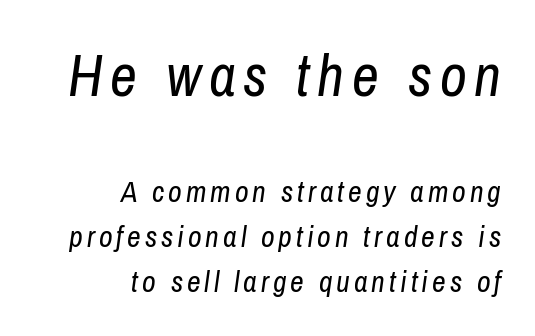
Q: Is the text bold? A: No.
Q: Is the text italic (slanted)? A: Yes, it leans right by about 8 degrees.
Q: Is the text underlined? A: No.
Q: How is the paragraph aligned? A: Right-aligned.
Q: Is the spacing between lines tight, normal or loose? A: Normal.
Q: Which block of text is set in a larger size, the first (top) or the second (bottom)? A: The first (top) one.
Q: Width (condensed, normal, or wide)? A: Condensed.
Q: Stroke contrast? A: Low.
Q: x-height? A: Medium.
Q: Monospaced? A: No.
